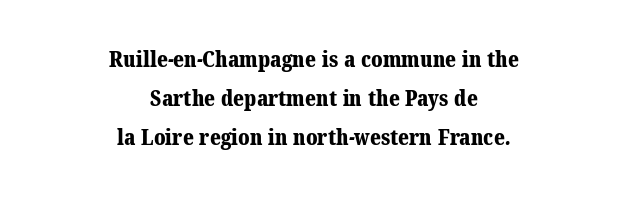
Q: Is the text bold? A: Yes.
Q: Is the text underlined? A: No.
Q: How is the paragraph aligned? A: Centered.
Q: Is the spacing between letters normal or unusually wide? A: Normal.
